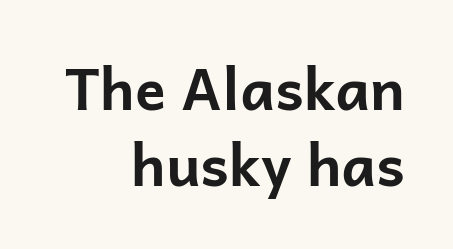
Q: Is the text bold? A: Yes.
Q: Is the text italic (slanted)? A: No, it is upright.
Q: Is the typeface a serif or a sans-serif typeface? A: Sans-serif.
Q: Is the text underlined? A: No.
Q: How is the paragraph aligned? A: Right-aligned.
Q: Is the spacing between letters normal or unusually wide? A: Normal.
Q: Is the spacing between lines tight, normal or loose? A: Normal.
Q: Width (condensed, normal, or wide)? A: Normal.
Q: Stroke contrast? A: Low.
Q: x-height? A: Medium.
Q: Monospaced? A: No.
